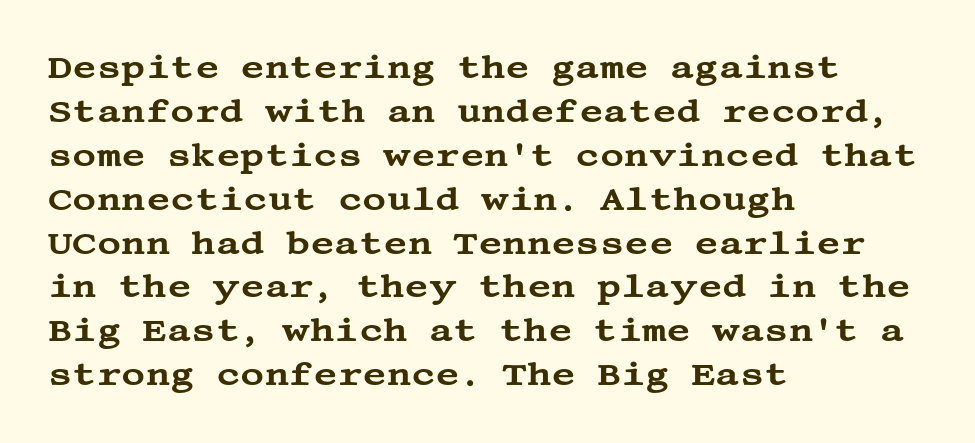
The image shows 33 px wide serif type, upright; set left-aligned, normal line spacing (1.33x), normal letter spacing, not underlined; medium stroke contrast and a large x-height.
